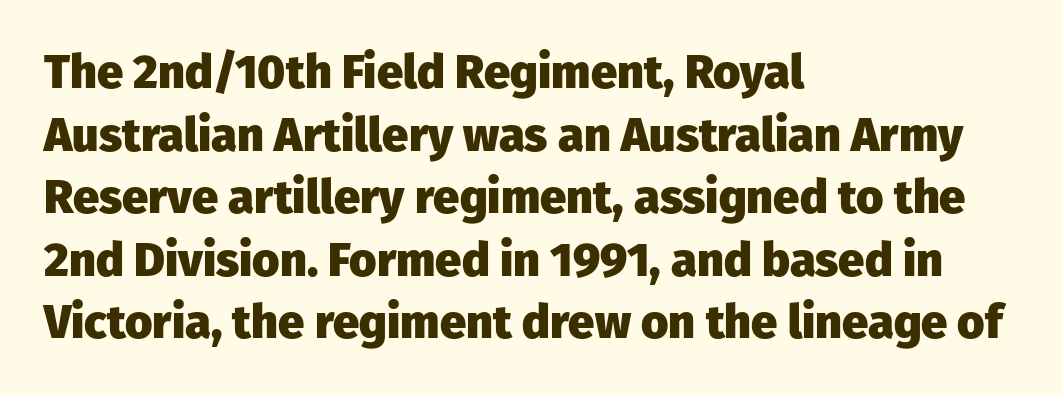
The image shows 47 px heavy sans-serif type, upright; set left-aligned, normal line spacing (1.33x), normal letter spacing, not underlined; low stroke contrast and a medium x-height.
